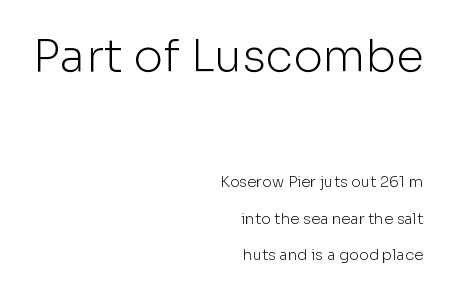
The passage shown is typed in a proportional face where columns would drift. The baseline area is clear. This sample uses an upright cut, with every glyph sitting square on the baseline. The face used here is a sans, in the tradition of grotesques and geometrics. Look at the tracking — it's just the regular setting, nothing added.
